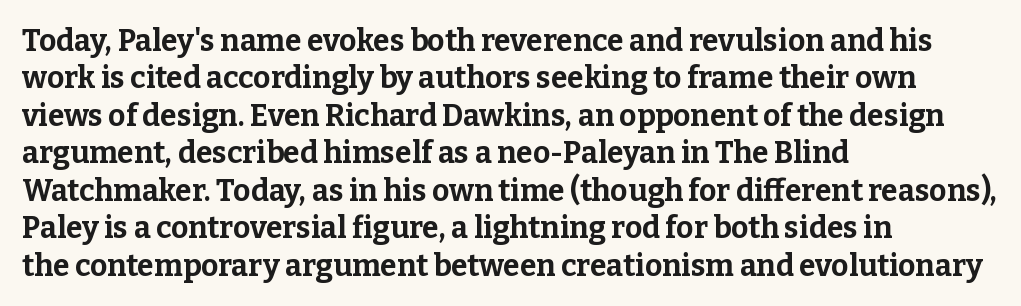
Think of a printed novel: that variable character pitch is what you see here. Typographically, this falls in the serif category. In terms of leading, this rendering sits right in the middle. The lettering holds an erect, upright posture throughout. The paragraph has a hard left edge and a soft right edge. Strokes here are thick enough to call this a true bold.
